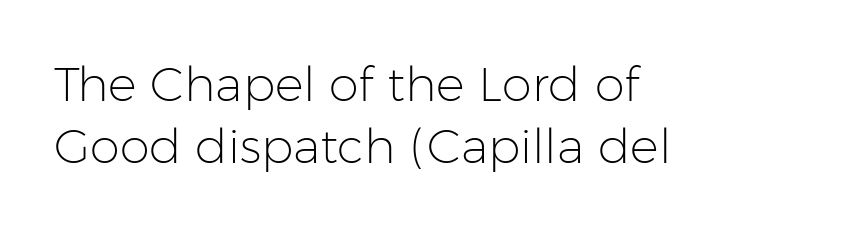
{"serif": "no", "italic": "no", "bold": "no", "weight": "light", "width": "normal", "stroke_contrast": "low", "x_height": "medium", "monospaced": "no", "underline": "no", "align": "left", "line_spacing": "normal", "line_spacing_ratio": 1.29, "letter_spacing": "normal", "letter_spacing_em": 0.0, "glyph_px": 48}
